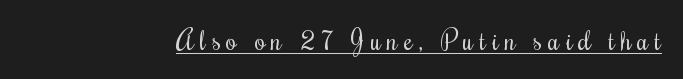
The image shows 27 px text type; set unusually wide letter spacing (+0.22 em), underlined.
